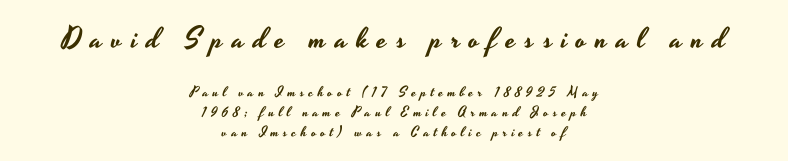
The emphasis by scale lands on block number one, above. These lines are rendered in a variable-pitch font. No word sits above an underline. Letterform terminals end flat and unadorned throughout the passage. The block of text has a typical density, with ordinary space between rows.
